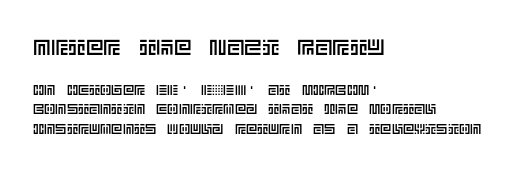
{"italic": "no", "underline": "no", "align": "left", "line_spacing": "normal", "line_spacing_ratio": 1.38, "letter_spacing": "normal", "letter_spacing_em": 0.0, "larger_block": "first", "size_ratio": 1.57, "glyph_px": 22}
